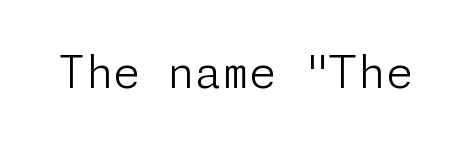
Q: Is the text bold? A: No.
Q: Is the text italic (slanted)? A: No, it is upright.
Q: Is the typeface a serif or a sans-serif typeface? A: Sans-serif.
Q: Is the text underlined? A: No.
Q: Is the spacing between letters normal or unusually wide? A: Normal.
Q: Width (condensed, normal, or wide)? A: Normal.
Q: Stroke contrast? A: Low.
Q: x-height? A: Medium.
